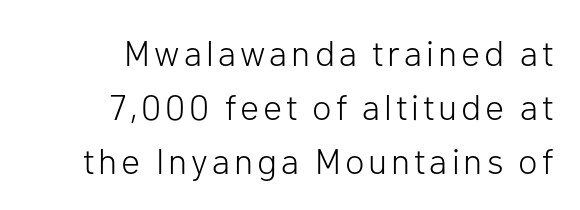
Bold? No — there's no thickening of the strokes. Anything drawn beneath the words? Only blank space. Think of a printed novel: that variable character pitch is what you see here. Casual observation: everything's shoved over to the right. The letters stand upright; this is a roman face.
